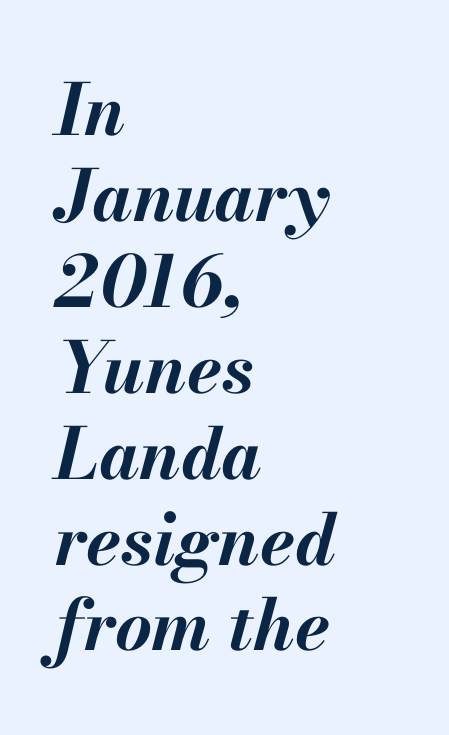
{"italic": "yes", "lean": "right", "slant_degrees": 13, "bold": "yes", "weight": "bold", "width": "normal", "stroke_contrast": "medium", "x_height": "small", "monospaced": "no", "underline": "no", "align": "left", "line_spacing_ratio": 1.21, "letter_spacing": "normal", "letter_spacing_em": 0.0, "glyph_px": 71}
